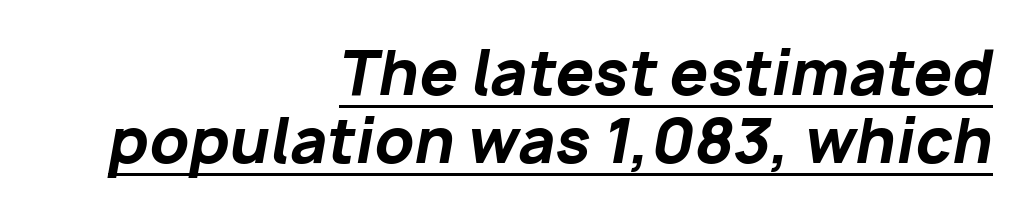
Leading is clearly below the norm, producing a dense column. Note the varied advance widths — an 'i' is clearly narrower than an 'm'. The typesetting leans heavy: a genuine bold. Does a line run under the words? Yes, clearly. The lines are quadded right.
